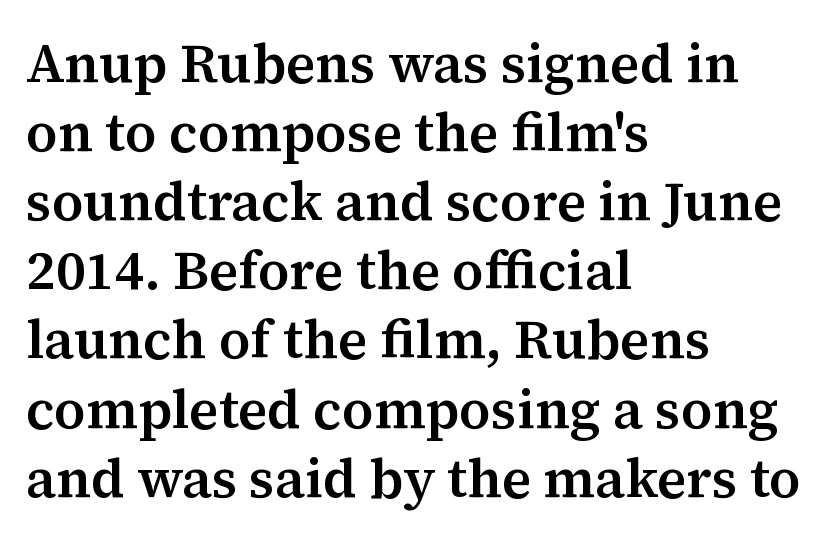
{"serif": "yes", "italic": "no", "width": "normal", "stroke_contrast": "medium", "x_height": "medium", "monospaced": "no", "underline": "no", "align": "left", "line_spacing": "normal", "line_spacing_ratio": 1.28, "letter_spacing": "normal", "letter_spacing_em": 0.0, "glyph_px": 54}
